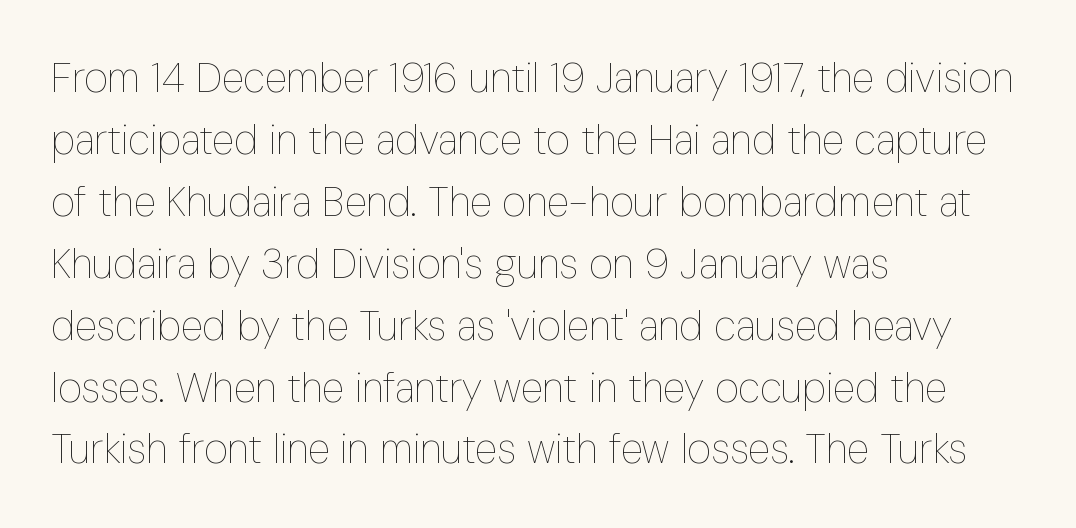
The rendering uses natural spacing where letterforms have individual widths. These glyphs show unthickened strokes, regular width or finer. You can tell it's not italic because the verticals are truly vertical. The lines sit at an ordinary, default distance from one another.
